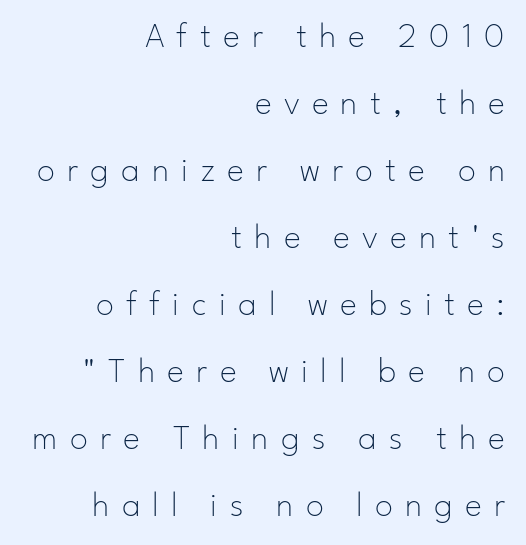
{"serif": "no", "italic": "no", "bold": "no", "weight": "thin", "width": "normal", "stroke_contrast": "low", "x_height": "small", "monospaced": "no", "underline": "no", "align": "right", "line_spacing_ratio": 1.86, "letter_spacing": "wide", "letter_spacing_em": 0.34, "glyph_px": 36}
